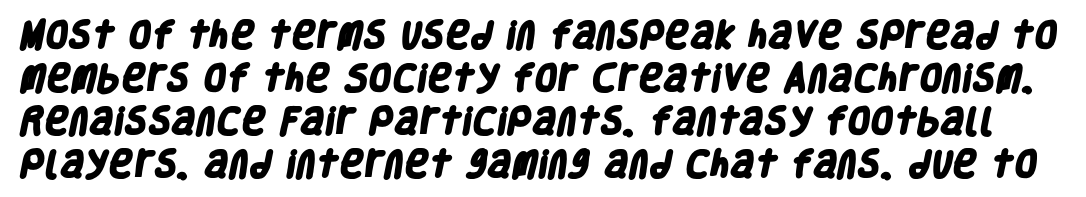
The image shows 30 px heavy, condensed sans-serif type; set normal line spacing (1.43x), normal letter spacing, not underlined; low stroke contrast and a large x-height.
